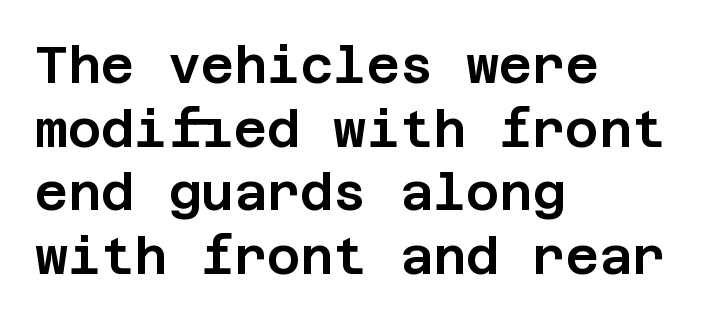
{"serif": "no", "italic": "no", "width": "normal", "stroke_contrast": "low", "x_height": "large", "underline": "no", "align": "left", "line_spacing": "normal", "line_spacing_ratio": 1.25, "letter_spacing": "normal", "letter_spacing_em": 0.0, "glyph_px": 51}
